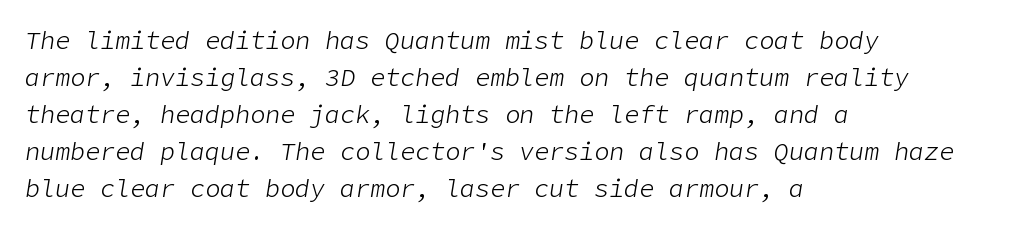
Students, note that the glyphs here touch the page at normal intervals. Compared with a typical body face, this is equally light or lighter still. Each row of text sits above clean, open space. Slant detected: the letters are inclined. What's the leading like? Ordinary, nothing unusual.
